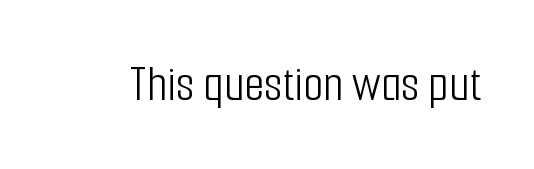
The strokes are not fattened; the text isn't bold. Letterform terminals end flat and unadorned throughout the passage. Just letters on the line, the space beneath them empty. The type sits square on the baseline with zero lean. Standard letterfit; no display-style spreading of the glyphs.
